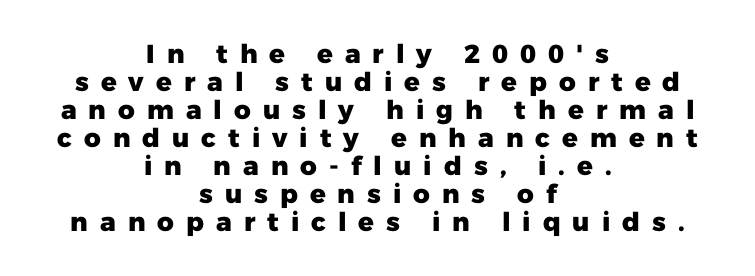
Q: Is the text bold? A: Yes.
Q: Is the text italic (slanted)? A: No, it is upright.
Q: Is the text underlined? A: No.
Q: How is the paragraph aligned? A: Centered.
Q: Is the spacing between letters normal or unusually wide? A: Unusually wide.
Q: Is the spacing between lines tight, normal or loose? A: Tight.
